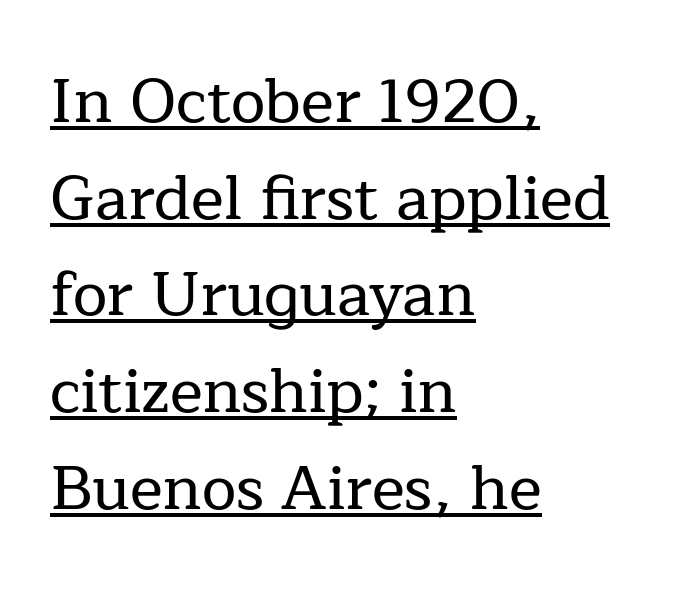
{"serif": "yes", "italic": "no", "width": "normal", "stroke_contrast": "low", "x_height": "medium", "monospaced": "no", "underline": "yes", "align": "left", "line_spacing": "normal", "line_spacing_ratio": 1.56, "letter_spacing": "normal", "letter_spacing_em": 0.0, "glyph_px": 62}
